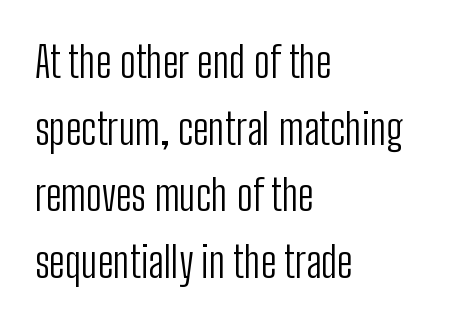
The image shows 43 px light, condensed sans-serif type, upright; set left-aligned, normal line spacing (1.55x), normal letter spacing, not underlined; low stroke contrast and a medium x-height.
